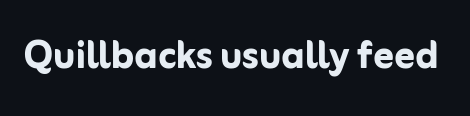
Q: Is the text bold? A: Yes.
Q: Is the text italic (slanted)? A: No, it is upright.
Q: Is the typeface a serif or a sans-serif typeface? A: Sans-serif.
Q: Is the text underlined? A: No.
Q: Is the spacing between letters normal or unusually wide? A: Normal.
Q: Width (condensed, normal, or wide)? A: Normal.
Q: Stroke contrast? A: Low.
Q: x-height? A: Medium.
Q: Monospaced? A: No.
